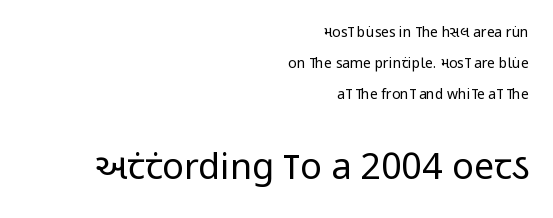
{"serif": "no", "italic": "no", "bold": "no", "weight": "regular", "width": "condensed", "stroke_contrast": "low", "x_height": "large", "monospaced": "no", "underline": "no", "align": "right", "line_spacing": "loose", "line_spacing_ratio": 2.21, "letter_spacing": "normal", "letter_spacing_em": 0.0, "larger_block": "second", "size_ratio": 2.57, "glyph_px": 36}
